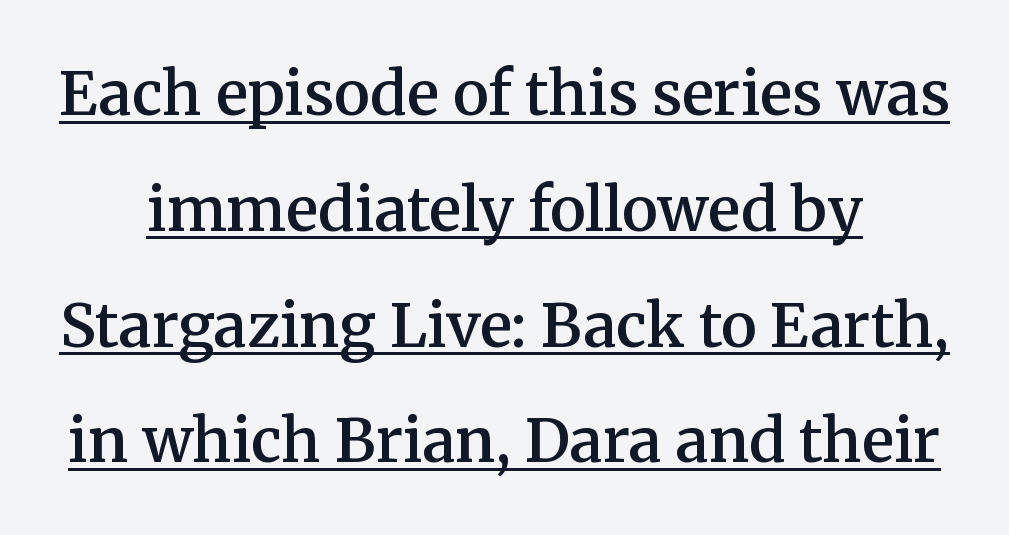
The image shows 60 px semibold serif type, upright; set centered, loose line spacing (1.93x), normal letter spacing, underlined; medium stroke contrast and a medium x-height.
